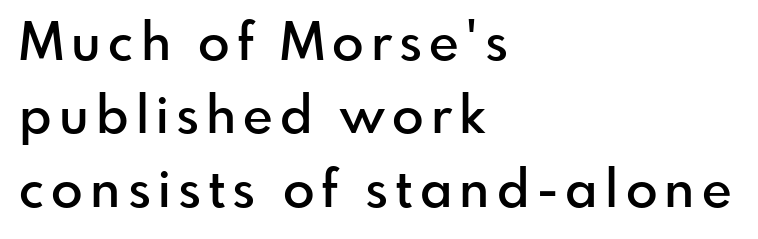
Q: Is the text bold? A: Semi-bold.
Q: Is the text italic (slanted)? A: No, it is upright.
Q: Is the typeface a serif or a sans-serif typeface? A: Sans-serif.
Q: Is the text underlined? A: No.
Q: How is the paragraph aligned? A: Left-aligned.
Q: Is the spacing between lines tight, normal or loose? A: Normal.
Q: Width (condensed, normal, or wide)? A: Normal.
Q: Stroke contrast? A: Low.
Q: x-height? A: Small.
Q: Monospaced? A: No.
